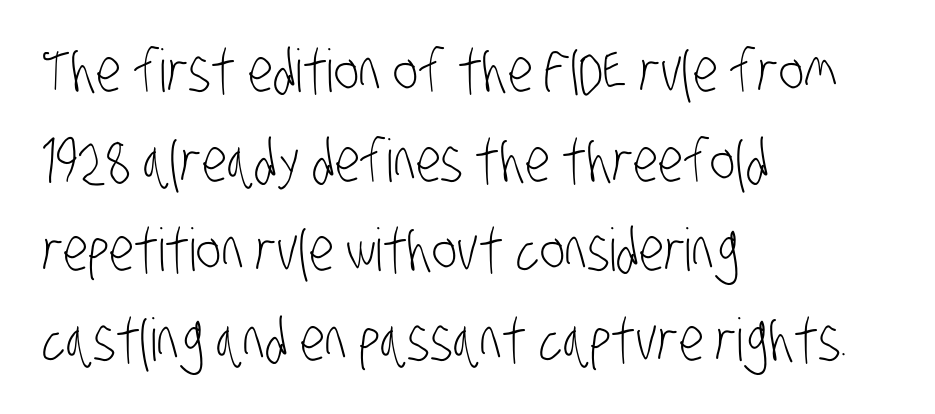
On a weight scale, this lands at 450 or below. A student would call this left alignment; a typographer would say flush left, rag right. Plain, unruled lines of type. Is this a sans? Yes — the strokes have no serifs.
